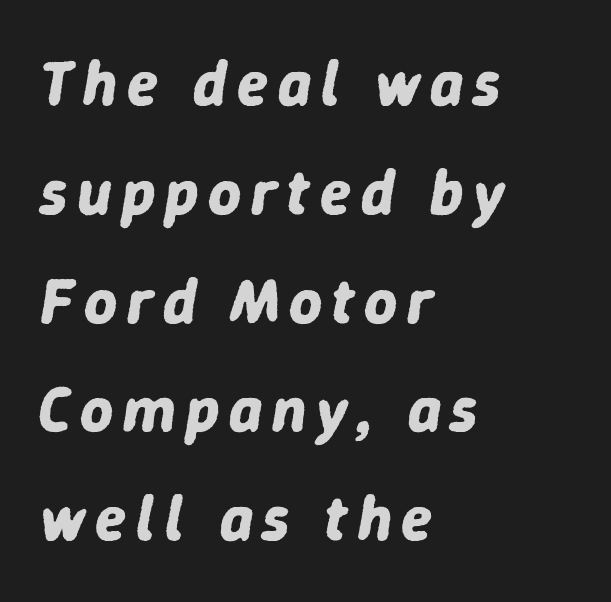
The image shows 64 px bold type, italic (leaning right); set left-aligned, normal line spacing (1.7x), not underlined; low stroke contrast and a medium x-height.
